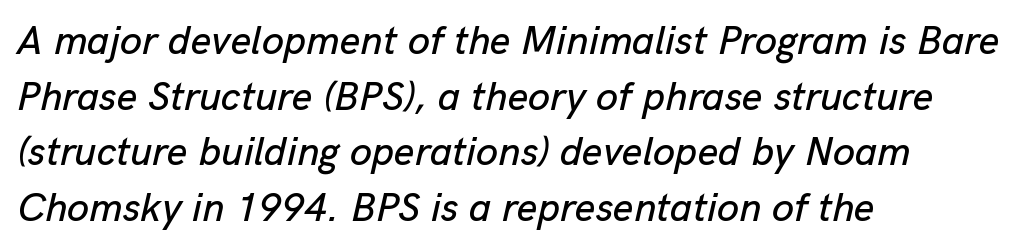
The image shows 40 px text type, italic (leaning right); set left-aligned, normal line spacing (1.39x), normal letter spacing, not underlined; low stroke contrast and a medium x-height.
